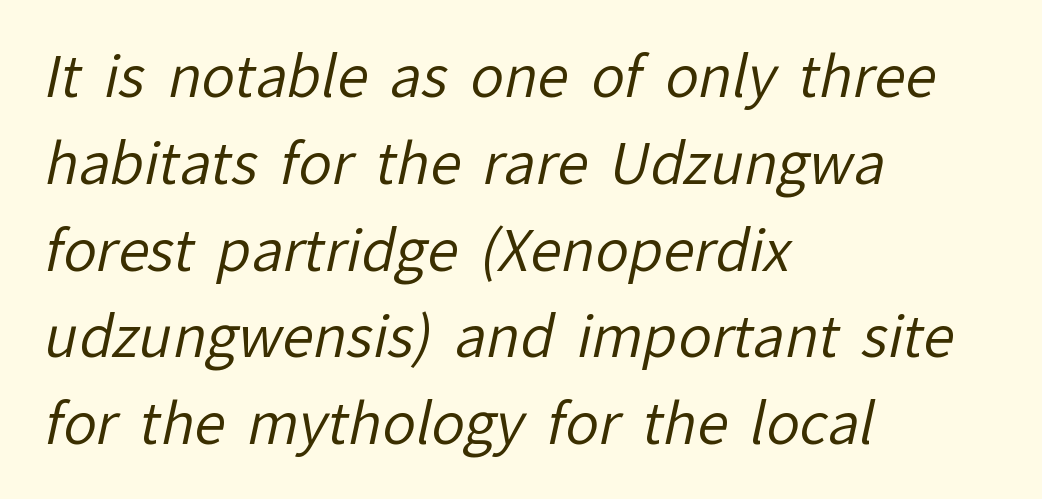
{"serif": "no", "bold": "no", "weight": "regular", "width": "normal", "stroke_contrast": "low", "x_height": "medium", "monospaced": "no", "underline": "no", "align": "left", "line_spacing": "normal", "line_spacing_ratio": 1.55, "letter_spacing": "normal", "letter_spacing_em": 0.0, "glyph_px": 56}
